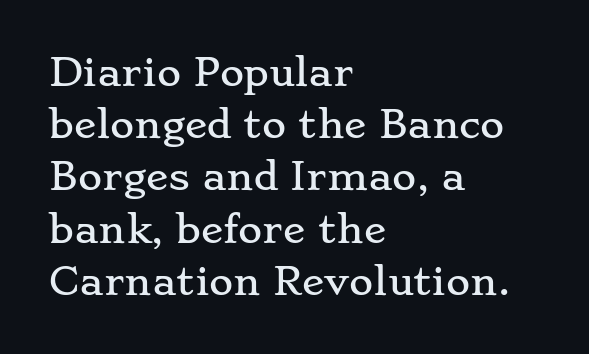
Line beginnings align vertically; line endings do not. The letters stand straight up with perfectly vertical stems. Type without underlining. These lines are rendered in a variable-pitch font. Is this a sans? No — the strokes have serifs.
